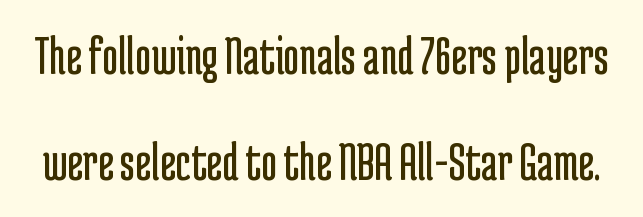
{"serif": "no", "italic": "no", "bold": "no", "weight": "regular", "width": "condensed", "stroke_contrast": "low", "x_height": "medium", "monospaced": "no", "underline": "no", "line_spacing": "loose", "line_spacing_ratio": 1.93, "letter_spacing": "normal", "letter_spacing_em": 0.0, "glyph_px": 55}
